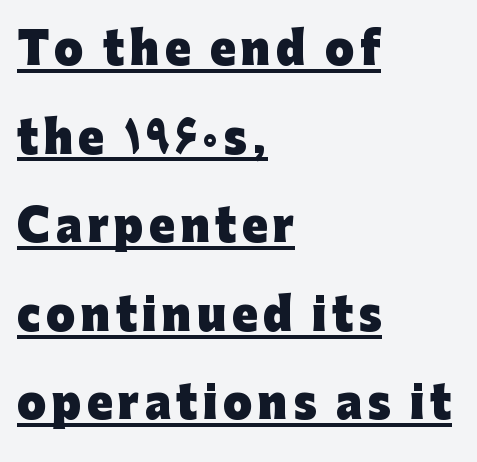
Q: Is the text bold? A: Yes.
Q: Is the text italic (slanted)? A: No, it is upright.
Q: Is the typeface a serif or a sans-serif typeface? A: Sans-serif.
Q: Is the text underlined? A: Yes.
Q: How is the paragraph aligned? A: Left-aligned.
Q: Is the spacing between lines tight, normal or loose? A: Loose.
Q: Width (condensed, normal, or wide)? A: Normal.
Q: Stroke contrast? A: Low.
Q: x-height? A: Medium.
Q: Monospaced? A: No.
